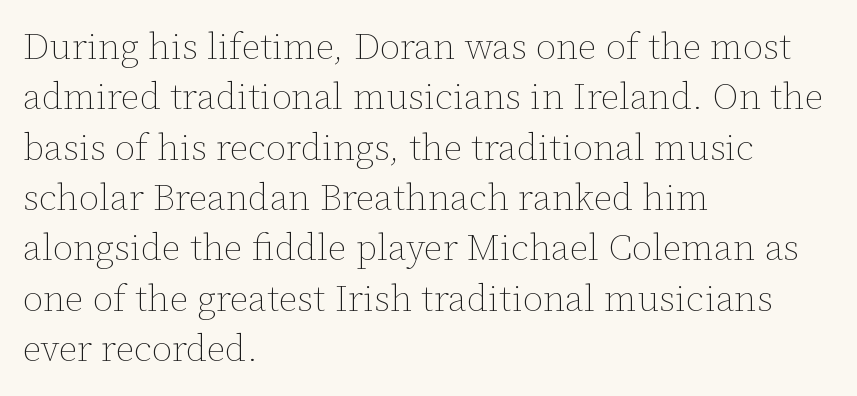
The image shows 37 px thin type, upright; set left-aligned, normal line spacing (1.36x), normal letter spacing, not underlined; low stroke contrast and a medium x-height.
